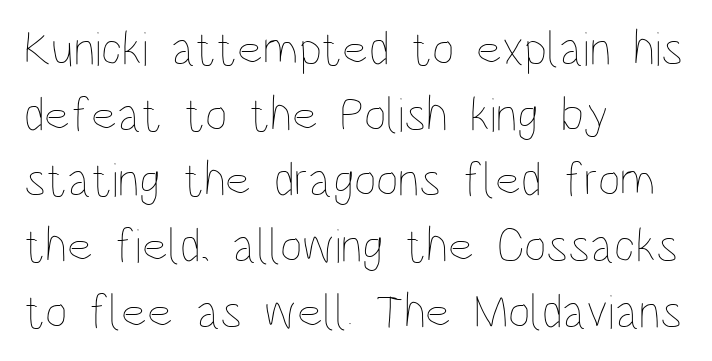
Reading down the block, your eye returns to a fixed left position each line. The face used here is proportionally spaced, like ordinary book or web type. Regarding leading, the lines here are spaced in the standard way. This rendering features lettering with no underline.
